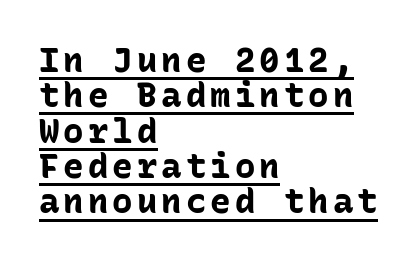
{"serif": "no", "italic": "no", "bold": "yes", "weight": "bold", "width": "normal", "stroke_contrast": "low", "x_height": "medium", "monospaced": "yes", "underline": "yes", "align": "left", "line_spacing": "tight", "line_spacing_ratio": 1.04, "glyph_px": 34}
